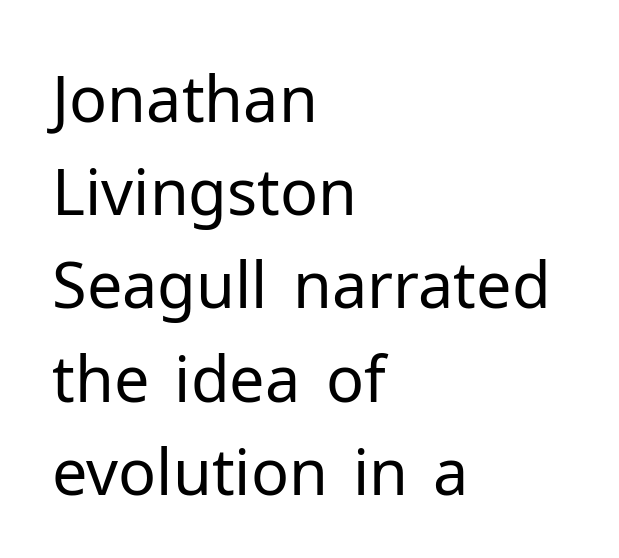
Clear beneath every line of the passage. Letter spacing: default. Short and long lines alike share a common starting point at left. Each letter's strokes conclude bluntly, with no projecting serifs.
